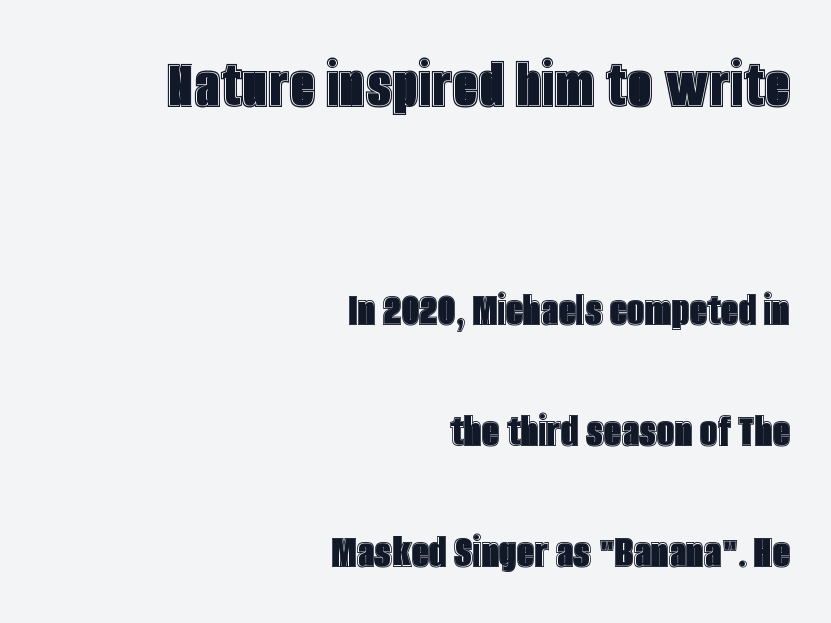
{"italic": "no", "width": "condensed", "x_height": "large", "monospaced": "no", "underline": "no", "align": "right", "line_spacing": "loose", "line_spacing_ratio": 2.47, "letter_spacing": "normal", "letter_spacing_em": 0.0, "larger_block": "first", "size_ratio": 1.49, "glyph_px": 73}
